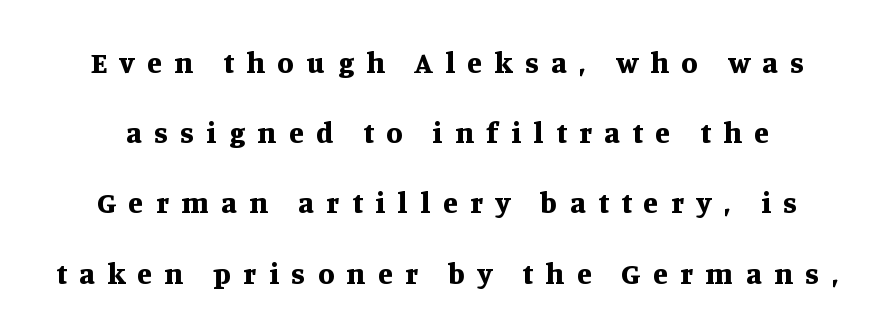
{"serif": "yes", "italic": "no", "bold": "yes", "weight": "bold", "width": "normal", "stroke_contrast": "medium", "x_height": "large", "monospaced": "no", "underline": "no", "line_spacing": "loose", "line_spacing_ratio": 2.34, "letter_spacing": "wide", "letter_spacing_em": 0.42, "glyph_px": 30}
